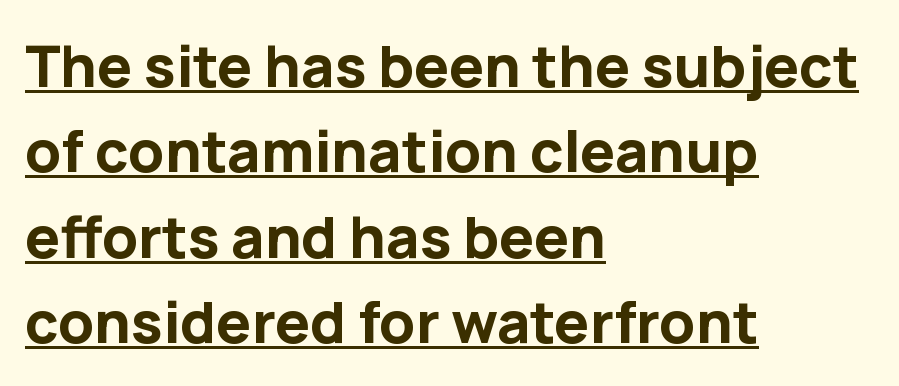
Q: Is the text bold? A: Yes.
Q: Is the text italic (slanted)? A: No, it is upright.
Q: Is the typeface a serif or a sans-serif typeface? A: Sans-serif.
Q: Is the text underlined? A: Yes.
Q: How is the paragraph aligned? A: Left-aligned.
Q: Is the spacing between letters normal or unusually wide? A: Normal.
Q: Is the spacing between lines tight, normal or loose? A: Normal.
Q: Width (condensed, normal, or wide)? A: Normal.
Q: Stroke contrast? A: Low.
Q: x-height? A: Medium.
Q: Monospaced? A: No.
